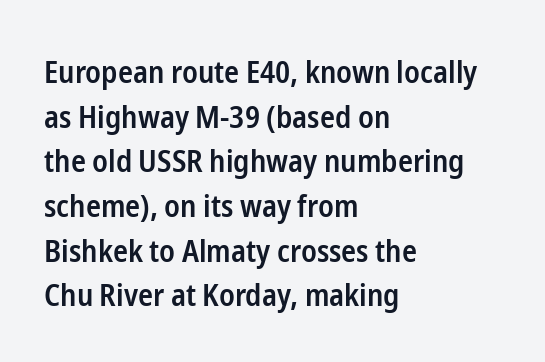
The image shows 31 px semibold, condensed sans-serif type, upright; set left-aligned, normal line spacing (1.44x), normal letter spacing, not underlined; low stroke contrast and a medium x-height.
